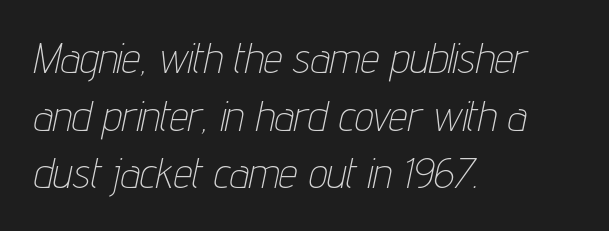
Q: Is the text bold? A: No.
Q: Is the text italic (slanted)? A: Yes, it leans right by about 12 degrees.
Q: Is the text underlined? A: No.
Q: How is the paragraph aligned? A: Left-aligned.
Q: Is the spacing between letters normal or unusually wide? A: Normal.
Q: Is the spacing between lines tight, normal or loose? A: Normal.
Q: Width (condensed, normal, or wide)? A: Condensed.
Q: Stroke contrast? A: Low.
Q: x-height? A: Medium.
Q: Monospaced? A: No.
